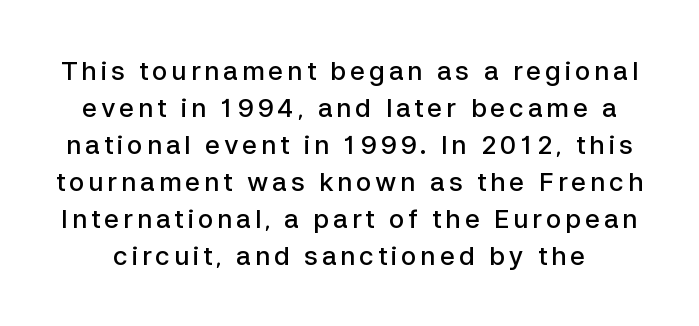
The font's upright variant was chosen for this text. What's the leading like? Ordinary, nothing unusual. The passage shown is semibold, sitting just below true bold. Nobody drew a line under any word here.
